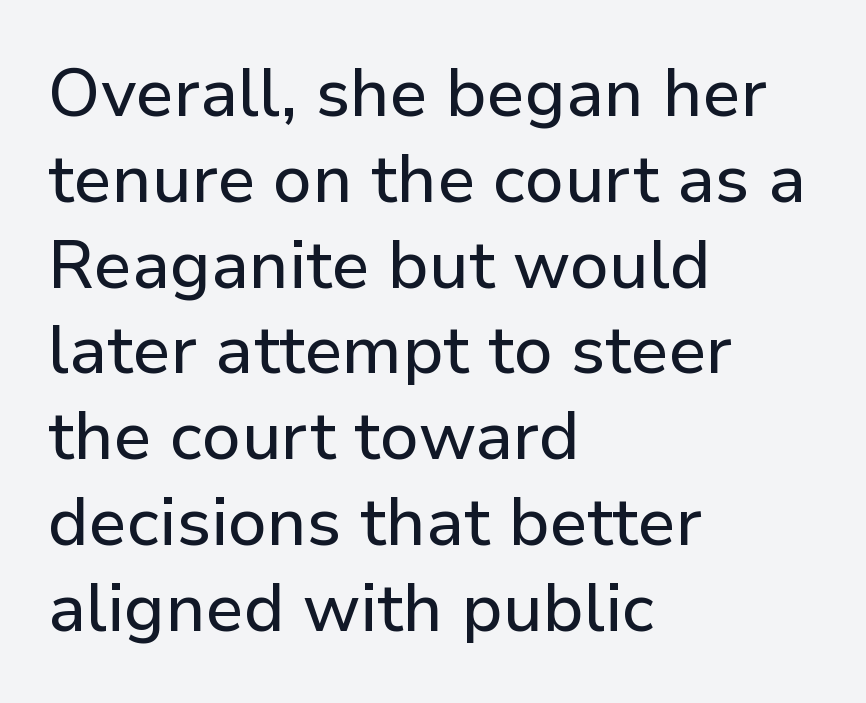
{"serif": "no", "italic": "no", "width": "normal", "stroke_contrast": "low", "x_height": "medium", "monospaced": "no", "underline": "no", "align": "left", "line_spacing": "normal", "line_spacing_ratio": 1.28, "letter_spacing": "normal", "letter_spacing_em": 0.0, "glyph_px": 67}
